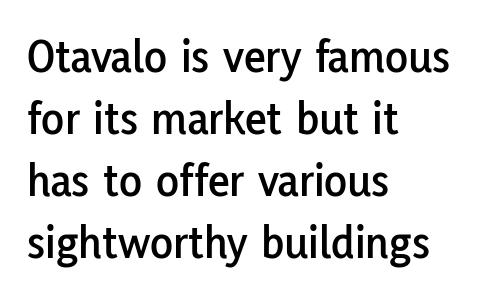
Q: Is the text italic (slanted)? A: No, it is upright.
Q: Is the typeface a serif or a sans-serif typeface? A: Sans-serif.
Q: Is the text underlined? A: No.
Q: How is the paragraph aligned? A: Left-aligned.
Q: Is the spacing between letters normal or unusually wide? A: Normal.
Q: Is the spacing between lines tight, normal or loose? A: Normal.
Q: Width (condensed, normal, or wide)? A: Normal.
Q: Stroke contrast? A: Low.
Q: x-height? A: Medium.
Q: Monospaced? A: No.
